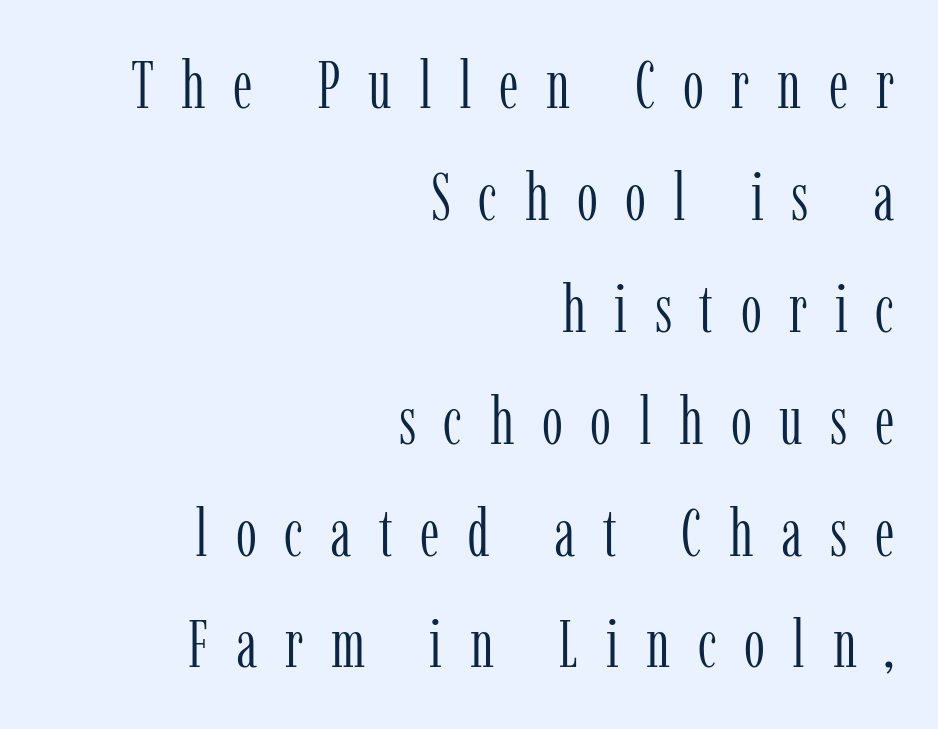
The image shows 67 px light, condensed serif type, upright; set right-aligned, normal line spacing (1.67x), unusually wide letter spacing (+0.41 em), not underlined; low stroke contrast and a medium x-height.
